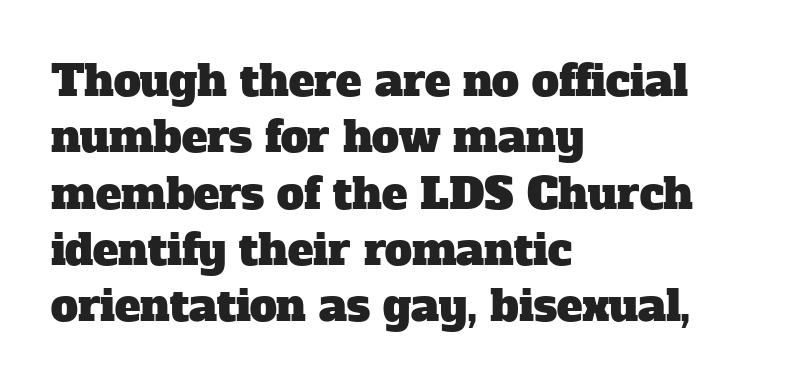
The image shows 43 px serif type; set left-aligned, normal line spacing (1.31x), normal letter spacing, not underlined; low stroke contrast and a medium x-height.
